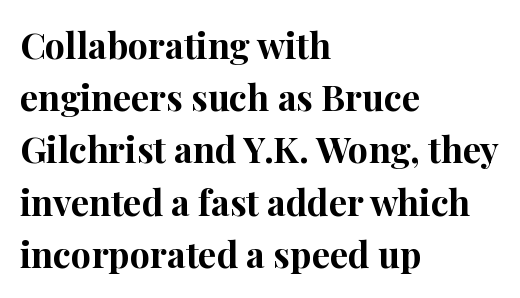
The image shows 36 px bold serif type, upright; set left-aligned, normal line spacing (1.45x), normal letter spacing, not underlined; high stroke contrast and a medium x-height.
